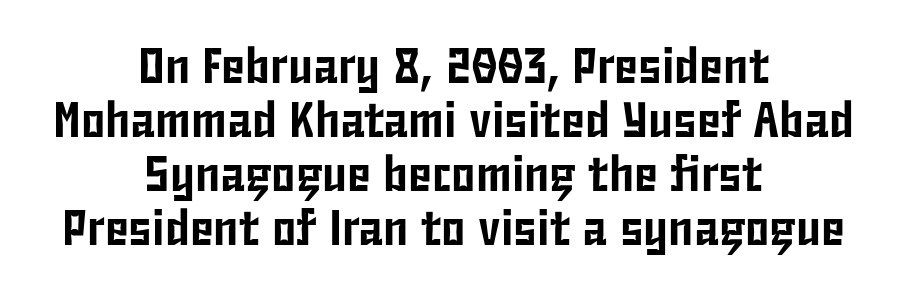
The image shows 50 px condensed sans-serif type, upright; set centered, tight line spacing (1.08x), normal letter spacing, not underlined; low stroke contrast and a medium x-height.
